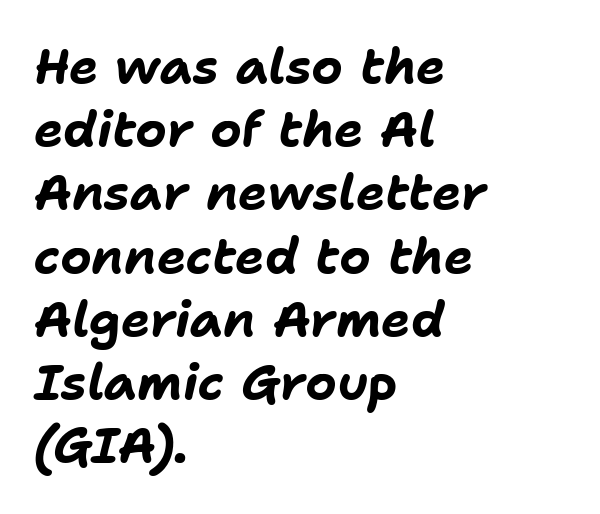
The horizontal fit of the characters is conventional and even. Left-aligned paragraph, ragged on the right. Varying glyph widths throughout — classic text-font behaviour. Clear beneath every line of the passage. The letters are slanted; this is an italic face. The lines sit at an ordinary, default distance from one another.
